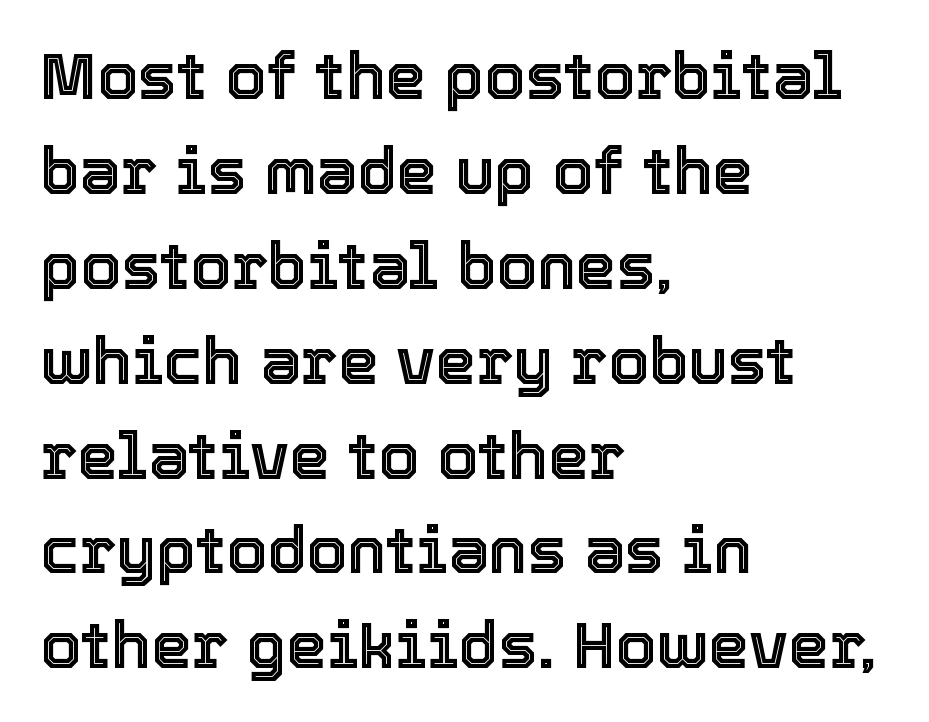
{"italic": "no", "width": "normal", "x_height": "medium", "monospaced": "no", "underline": "no", "align": "left", "line_spacing": "normal", "line_spacing_ratio": 1.46, "letter_spacing": "normal", "letter_spacing_em": 0.0, "glyph_px": 65}
